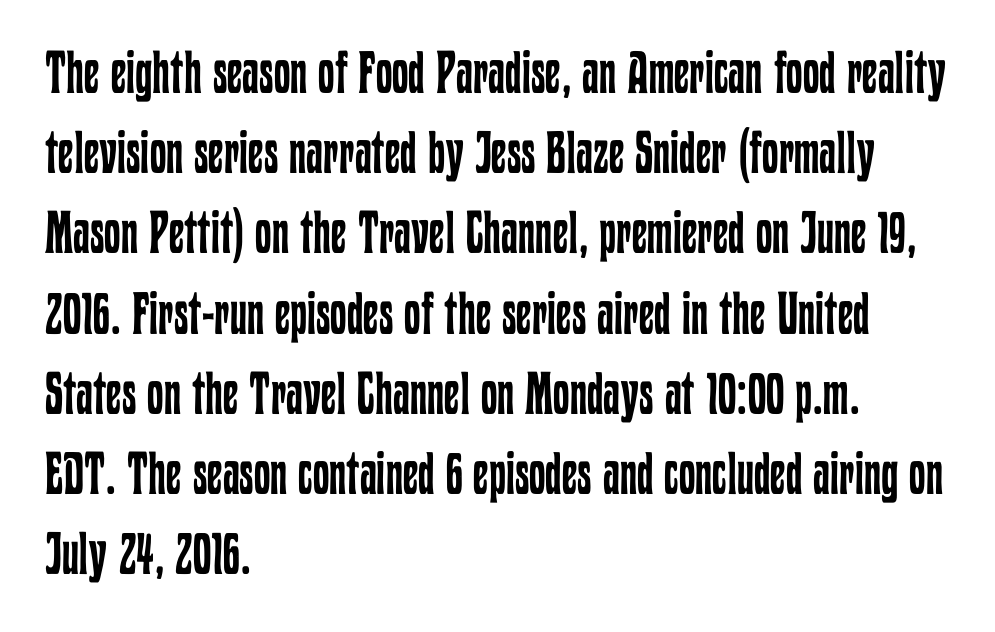
The image shows 59 px regular-weight, condensed type, upright; set left-aligned, normal line spacing (1.36x), normal letter spacing, not underlined; low stroke contrast and a medium x-height.
